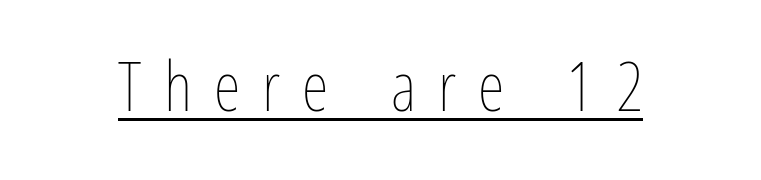
Q: Is the text bold? A: No.
Q: Is the text italic (slanted)? A: No, it is upright.
Q: Is the text underlined? A: Yes.
Q: Is the spacing between letters normal or unusually wide? A: Unusually wide.
Q: Width (condensed, normal, or wide)? A: Condensed.
Q: Stroke contrast? A: Low.
Q: x-height? A: Medium.
Q: Monospaced? A: No.
